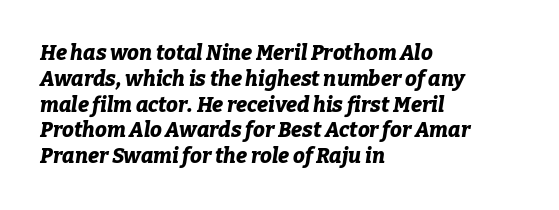
Words appear dense and cohesive because spacing is normal. If you drew a line through each stem, it would be angled. The strokes are fattened all the way to bold. Descender tails drop into unmarked territory.
